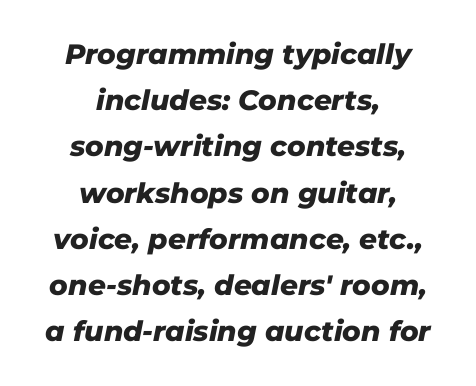
Students, note that the glyphs here touch the page at normal intervals. Emphasis-style slanted type is in use. The words here are not underlined. Honestly, the row spacing looks completely unremarkable. Typesetter's note: full bold, strokes at maximum text heaviness. Reading down the block, each line starts at a different indent, mirrored at its end.
